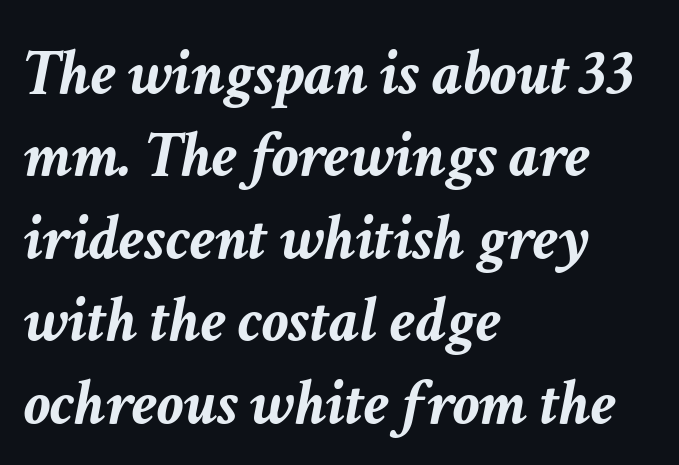
{"italic": "yes", "lean": "right", "slant_degrees": 11, "bold": "yes", "weight": "semibold", "width": "normal", "stroke_contrast": "low", "x_height": "medium", "monospaced": "no", "underline": "no", "align": "left", "line_spacing": "normal", "line_spacing_ratio": 1.25, "letter_spacing": "normal", "letter_spacing_em": 0.0, "glyph_px": 66}
